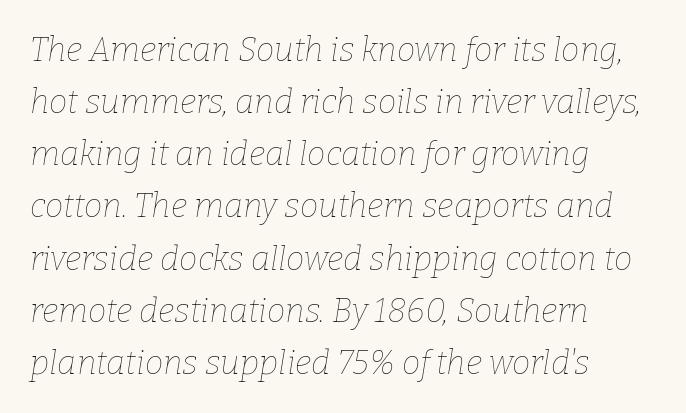
The gaps between neighbouring characters are ordinary and unremarkable. Rendered with sloped, italic letterforms. Proportional: the letters do not fall into vertical columns. Reading down the block, your eye returns to a fixed left position each line.
